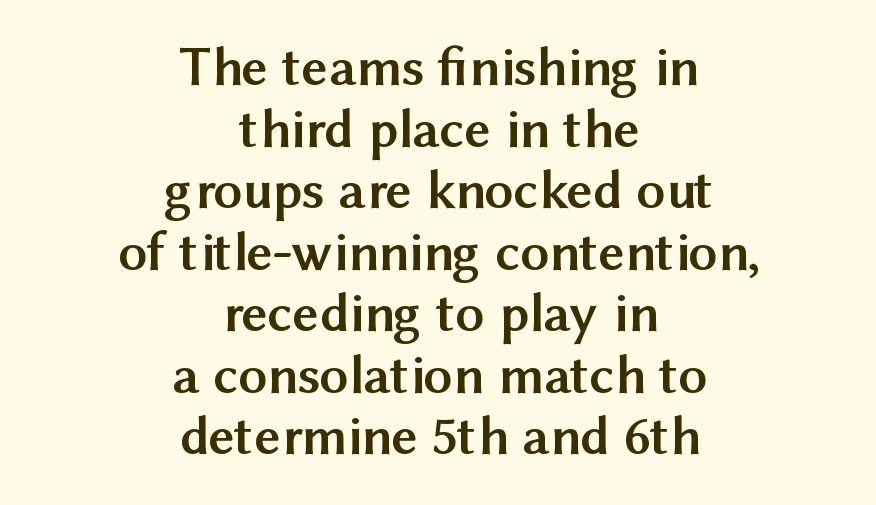
The image shows 57 px semibold sans-serif type, upright; set centered, tight line spacing (1.08x), normal letter spacing, not underlined; medium stroke contrast and a medium x-height.
